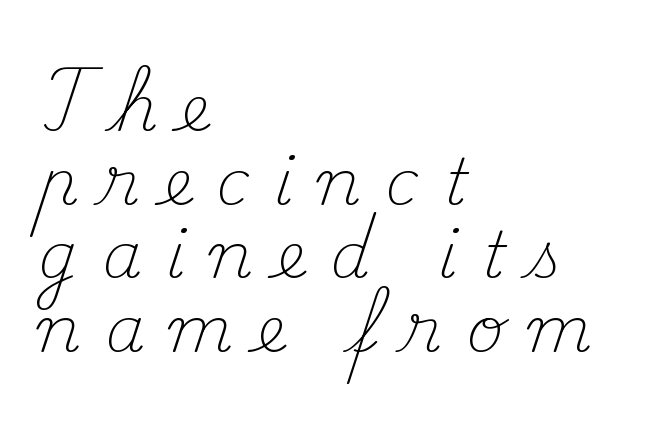
{"serif": "yes", "bold": "no", "weight": "light", "width": "normal", "stroke_contrast": "medium", "x_height": "small", "monospaced": "no", "underline": "no", "align": "left", "line_spacing": "tight", "line_spacing_ratio": 1.15, "letter_spacing": "wide", "letter_spacing_em": 0.38, "glyph_px": 64}
